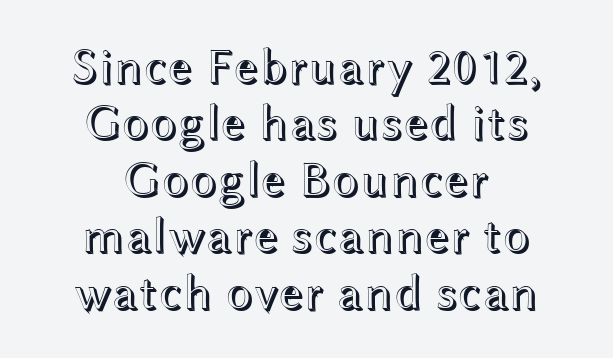
The line texture is even and compact thanks to regular tracking. The strip under each line holds only bare page. Style check: upright. The lines are quadded center. Character widths vary here, with narrow letters taking less room than wide ones. Students, observe: this is what under-led, compact text looks like.
